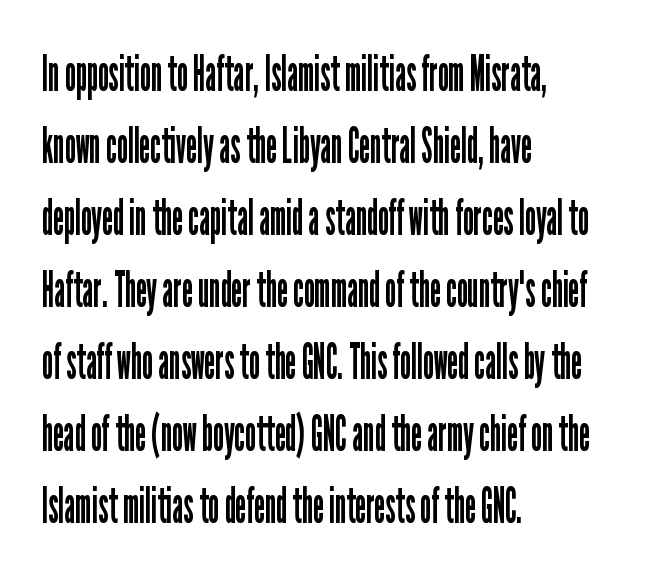
{"serif": "no", "italic": "no", "bold": "no", "weight": "regular", "width": "condensed", "stroke_contrast": "low", "x_height": "medium", "monospaced": "no", "underline": "no", "align": "left", "line_spacing": "normal", "line_spacing_ratio": 1.44, "letter_spacing": "normal", "letter_spacing_em": 0.0, "glyph_px": 50}
